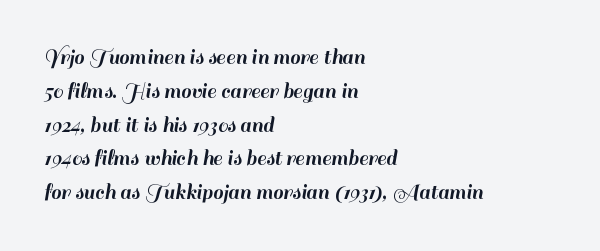
Q: Is the text italic (slanted)? A: Yes.
Q: Is the text underlined? A: No.
Q: How is the paragraph aligned? A: Left-aligned.
Q: Is the spacing between letters normal or unusually wide? A: Normal.
Q: Is the spacing between lines tight, normal or loose? A: Normal.
